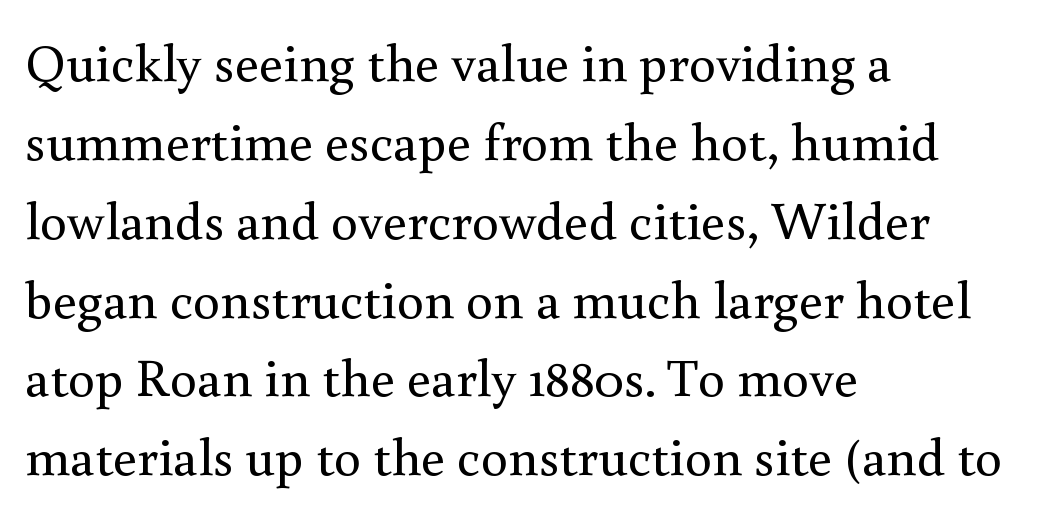
Unbolded letterforms with no extra heft. Leading: standard. Has an underline been added? It has not. Is the block centered? No — it sits flush against the left margin. The line texture is even and compact thanks to regular tracking.
